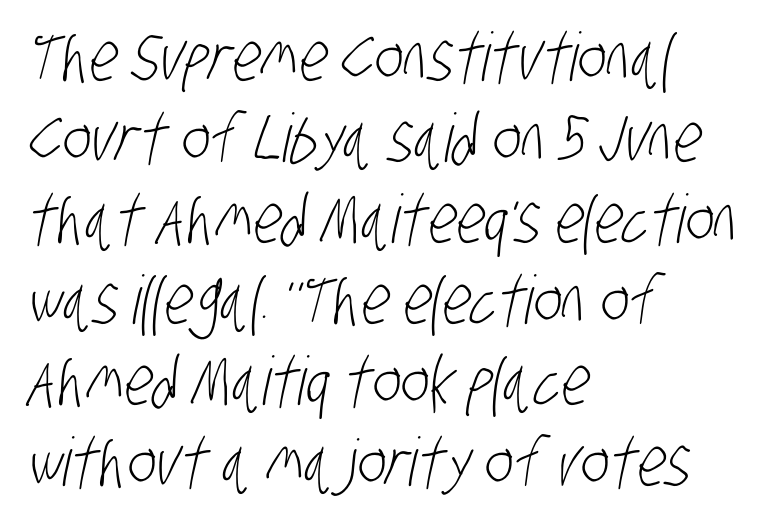
{"serif": "no", "bold": "no", "weight": "light", "width": "condensed", "stroke_contrast": "low", "x_height": "large", "monospaced": "no", "underline": "no", "align": "left", "line_spacing_ratio": 1.21, "letter_spacing": "normal", "letter_spacing_em": 0.0, "glyph_px": 67}
